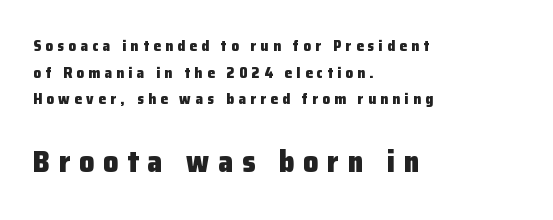
{"serif": "no", "italic": "no", "bold": "yes", "weight": "heavy", "width": "normal", "stroke_contrast": "low", "x_height": "medium", "monospaced": "no", "underline": "no", "align": "left", "line_spacing_ratio": 1.78, "letter_spacing": "wide", "letter_spacing_em": 0.29, "larger_block": "second", "size_ratio": 2.0, "glyph_px": 30}
